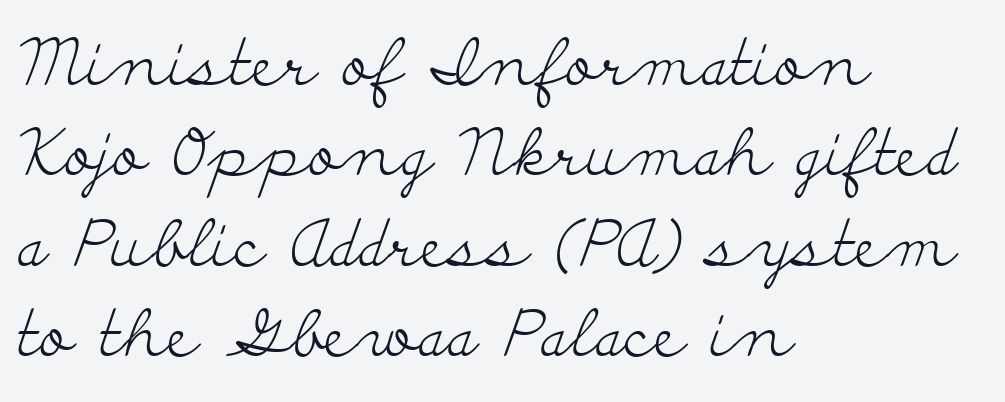
Q: Is the text bold? A: No.
Q: Is the text italic (slanted)? A: Yes.
Q: Is the typeface a serif or a sans-serif typeface? A: Serif.
Q: Is the text underlined? A: No.
Q: How is the paragraph aligned? A: Left-aligned.
Q: Is the spacing between letters normal or unusually wide? A: Normal.
Q: Is the spacing between lines tight, normal or loose? A: Normal.
Q: Width (condensed, normal, or wide)? A: Wide.
Q: Stroke contrast? A: Low.
Q: x-height? A: Small.
Q: Monospaced? A: No.
